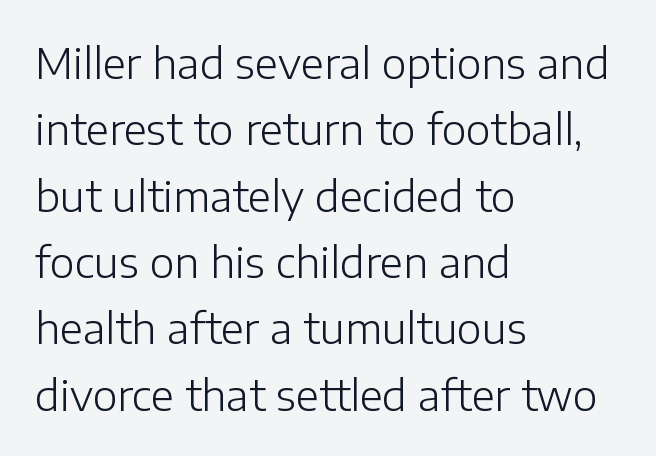
The image shows 42 px light sans-serif type, upright; set left-aligned, normal line spacing (1.58x), normal letter spacing, not underlined; low stroke contrast and a medium x-height.
